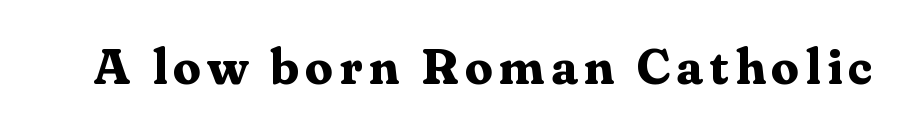
{"serif": "yes", "italic": "no", "bold": "yes", "weight": "bold", "width": "normal", "stroke_contrast": "medium", "x_height": "medium", "monospaced": "no", "underline": "no", "glyph_px": 50}
